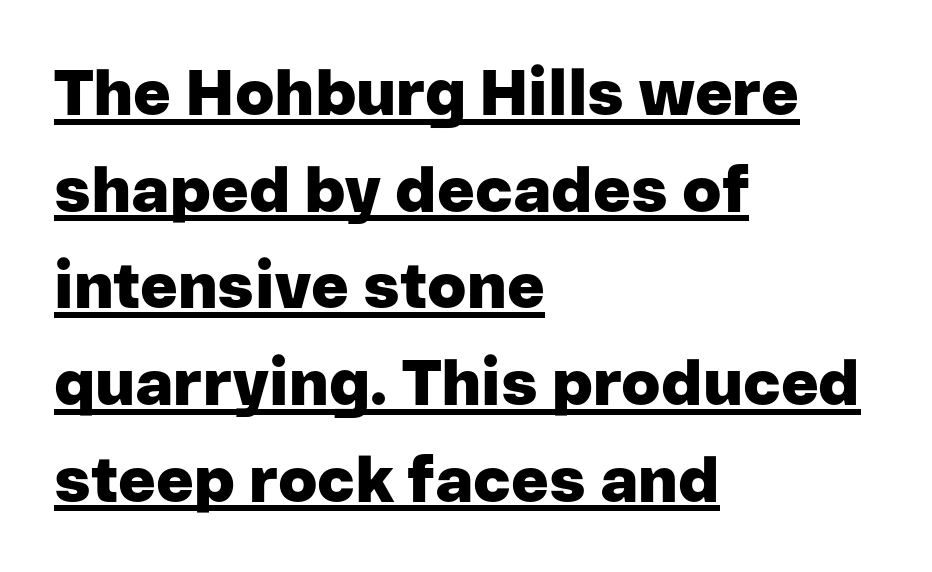
{"serif": "no", "italic": "no", "bold": "yes", "weight": "heavy", "width": "normal", "stroke_contrast": "low", "x_height": "medium", "monospaced": "no", "underline": "yes", "align": "left", "line_spacing": "normal", "line_spacing_ratio": 1.51, "letter_spacing": "normal", "letter_spacing_em": 0.0, "glyph_px": 64}
